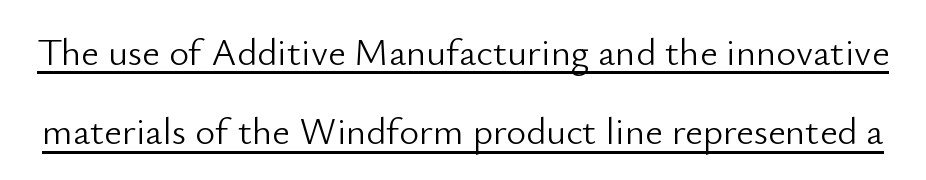
Inter-character spacing is left at the font's built-in metrics. Italic? Not at all — the glyphs are vertical. The letters carry no serifs — their stems end cleanly without finishing strokes. This sample has the flowing, uneven cadence of proportional lettering.
